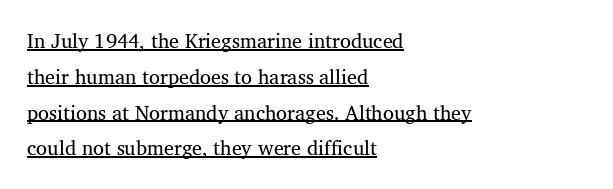
Looks like someone drew a line under every word here. These lines keep a tight, regular rhythm from letter to letter. No chunkiness to these letters — they're not bold. These lines stack with their left ends in a neat column.
